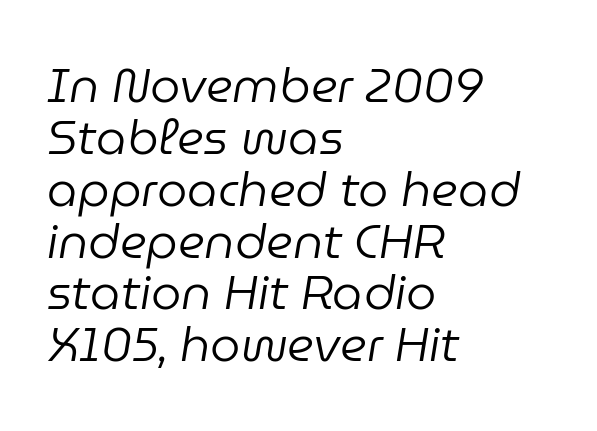
Yep, that's italic — everything's leaning. Horizontally, the lines are justified to the leading edge only. Reading down the column, the eye jumps only a short way to each next line. Honestly, there is no underline to notice here at all.
